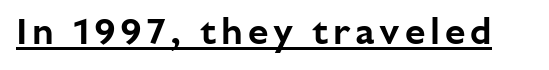
{"serif": "no", "italic": "no", "width": "normal", "stroke_contrast": "low", "x_height": "medium", "monospaced": "no", "underline": "yes", "glyph_px": 37}
